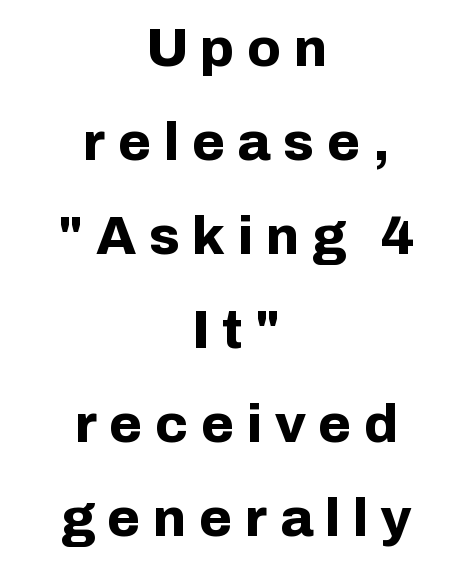
Casual observation: everything's sitting right in the middle. Posture: upright roman. Look at the bottom of the vertical strokes: they stop flat, with no serifs. A full-strength bold gives these letters their thick strokes.
